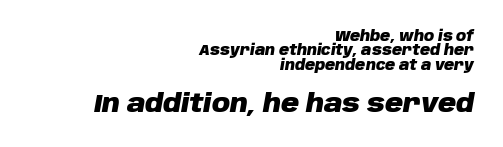
The image shows 25 px bold type, italic (leaning right); set right-aligned, tight line spacing (1.02x), normal letter spacing, not underlined; the second (bottom) block is 1.79x larger.
